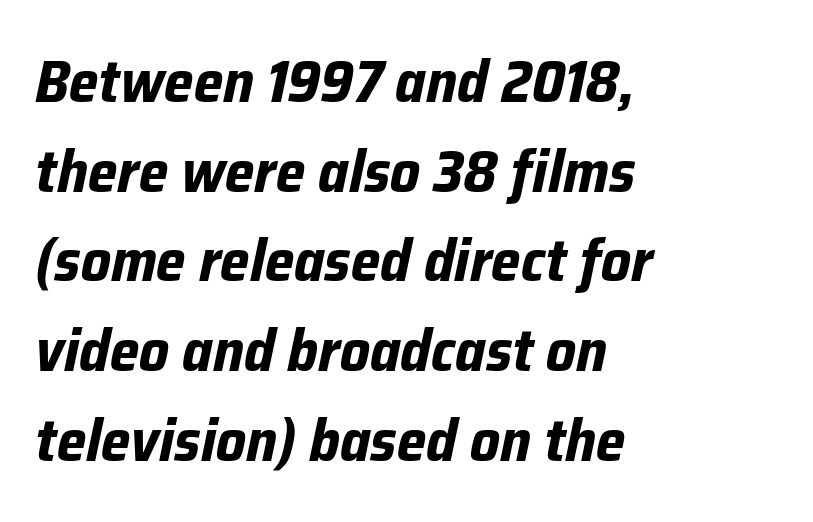
Inter-character spacing is left at the font's built-in metrics. Emphasis-style slanted type is in use. Alignment: flush left. The designer left line spacing at the default. The area under the type is left untouched. The passage shown is typed in a proportional face where columns would drift.
